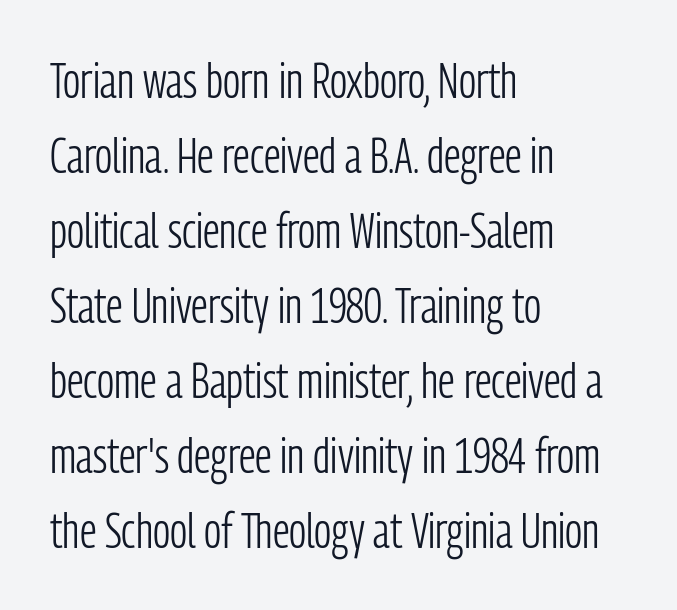
Every row of glyphs begins at an identical x-position on the left. Weight: not bold — regular or lighter. Classification — sans serif. The letters advance in unequal steps, a hallmark of proportional type. If you measured baseline to baseline, you'd find a middling distance. The zone under the glyphs is completely vacant.
